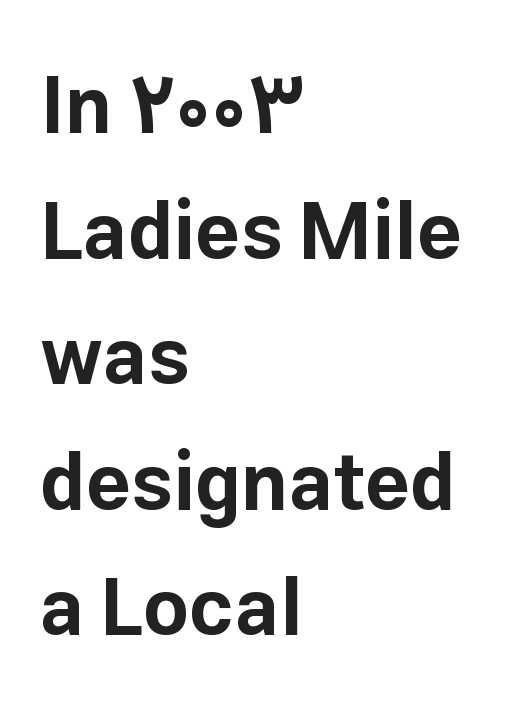
Q: Is the text bold? A: Yes.
Q: Is the text italic (slanted)? A: No, it is upright.
Q: Is the typeface a serif or a sans-serif typeface? A: Sans-serif.
Q: Is the text underlined? A: No.
Q: How is the paragraph aligned? A: Left-aligned.
Q: Is the spacing between letters normal or unusually wide? A: Normal.
Q: Is the spacing between lines tight, normal or loose? A: Normal.
Q: Width (condensed, normal, or wide)? A: Normal.
Q: Stroke contrast? A: Low.
Q: x-height? A: Medium.
Q: Monospaced? A: No.
